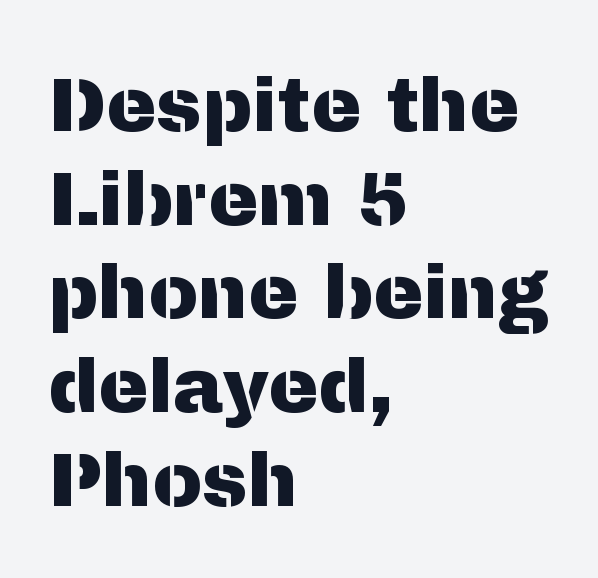
{"serif": "no", "italic": "no", "width": "normal", "stroke_contrast": "medium", "x_height": "medium", "monospaced": "no", "underline": "no", "align": "left", "line_spacing": "normal", "line_spacing_ratio": 1.25, "letter_spacing": "normal", "letter_spacing_em": 0.0, "glyph_px": 75}
